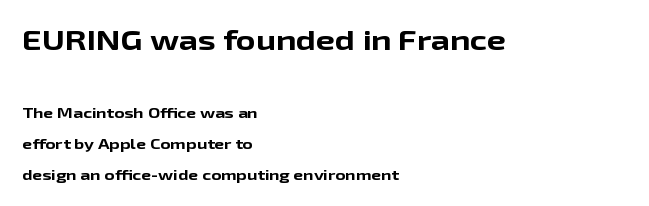
Q: Is the text bold? A: Yes.
Q: Is the text italic (slanted)? A: No, it is upright.
Q: Is the text underlined? A: No.
Q: How is the paragraph aligned? A: Left-aligned.
Q: Is the spacing between letters normal or unusually wide? A: Normal.
Q: Is the spacing between lines tight, normal or loose? A: Loose.
Q: Which block of text is set in a larger size, the first (top) or the second (bottom)? A: The first (top) one.
